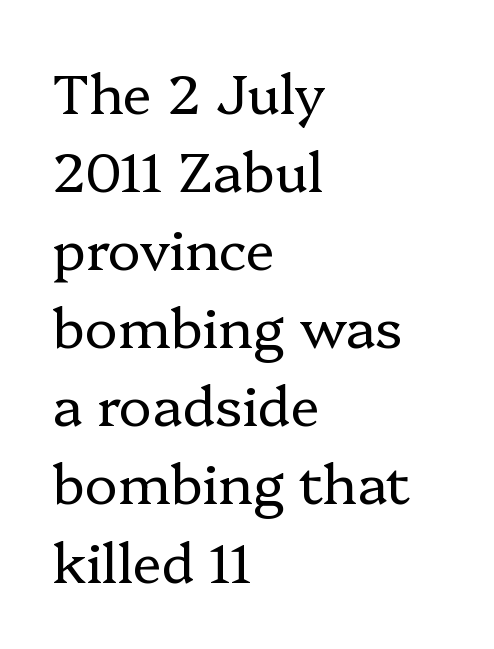
Regular leading. Students, note that the glyphs here touch the page at normal intervals. Weight class: somewhere from thin through regular. Compared with a centered layout, this one pins lines to the left instead. Letters rest on an invisible, unmarked baseline. Quick note: not italic, upright.
